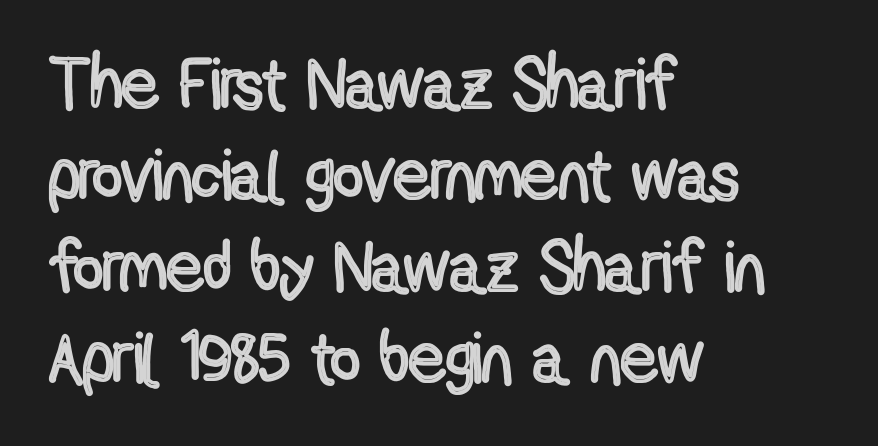
Q: Is the text italic (slanted)? A: No, it is upright.
Q: Is the text underlined? A: No.
Q: How is the paragraph aligned? A: Left-aligned.
Q: Is the spacing between letters normal or unusually wide? A: Normal.
Q: Is the spacing between lines tight, normal or loose? A: Normal.
Q: Width (condensed, normal, or wide)? A: Condensed.
Q: x-height? A: Medium.
Q: Monospaced? A: No.
